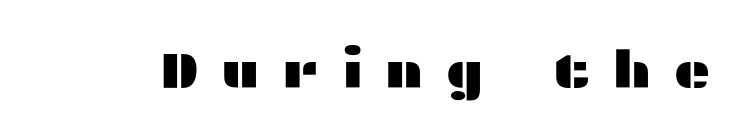
Q: Is the text italic (slanted)? A: No, it is upright.
Q: Is the typeface a serif or a sans-serif typeface? A: Sans-serif.
Q: Is the text underlined? A: No.
Q: Is the spacing between letters normal or unusually wide? A: Unusually wide.
Q: Width (condensed, normal, or wide)? A: Wide.
Q: Stroke contrast? A: Medium.
Q: x-height? A: Medium.
Q: Monospaced? A: No.
